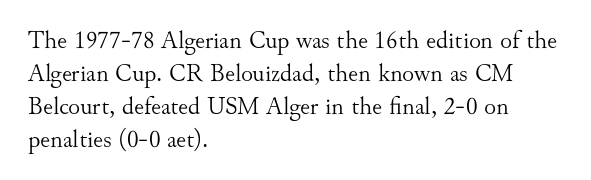
The image shows 25 px text type, upright; set left-aligned, normal line spacing (1.32x), normal letter spacing, not underlined.
